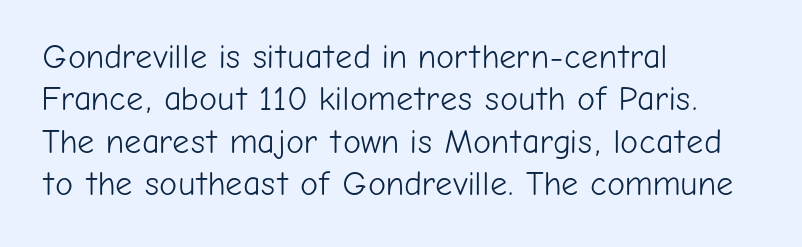
Q: Is the text bold? A: No.
Q: Is the text italic (slanted)? A: No, it is upright.
Q: Is the typeface a serif or a sans-serif typeface? A: Sans-serif.
Q: Is the text underlined? A: No.
Q: How is the paragraph aligned? A: Left-aligned.
Q: Is the spacing between letters normal or unusually wide? A: Normal.
Q: Is the spacing between lines tight, normal or loose? A: Normal.
Q: Width (condensed, normal, or wide)? A: Normal.
Q: Stroke contrast? A: Low.
Q: x-height? A: Medium.
Q: Monospaced? A: No.
